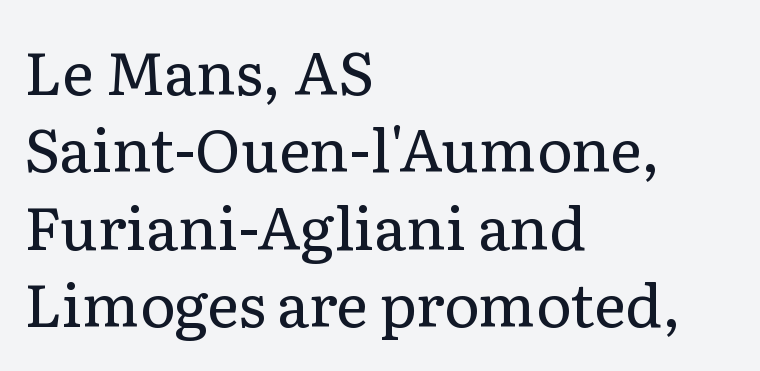
Q: Is the text bold? A: No.
Q: Is the text italic (slanted)? A: No, it is upright.
Q: Is the typeface a serif or a sans-serif typeface? A: Serif.
Q: Is the text underlined? A: No.
Q: How is the paragraph aligned? A: Left-aligned.
Q: Is the spacing between letters normal or unusually wide? A: Normal.
Q: Is the spacing between lines tight, normal or loose? A: Normal.
Q: Width (condensed, normal, or wide)? A: Normal.
Q: Stroke contrast? A: Low.
Q: x-height? A: Medium.
Q: Monospaced? A: No.
